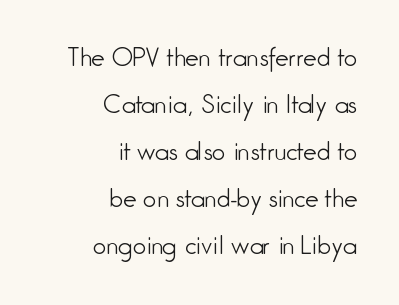
Q: Is the text bold? A: No.
Q: Is the text italic (slanted)? A: No, it is upright.
Q: Is the text underlined? A: No.
Q: How is the paragraph aligned? A: Right-aligned.
Q: Is the spacing between letters normal or unusually wide? A: Normal.
Q: Is the spacing between lines tight, normal or loose? A: Loose.
